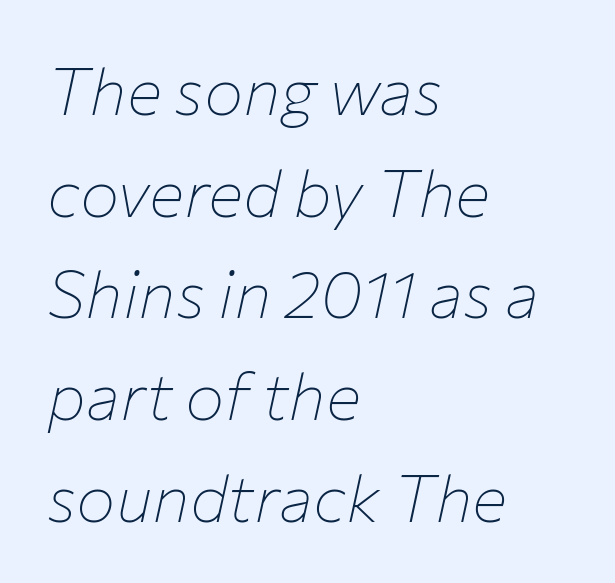
{"italic": "yes", "lean": "right", "slant_degrees": 12, "bold": "no", "weight": "thin", "width": "normal", "stroke_contrast": "low", "x_height": "medium", "monospaced": "no", "underline": "no", "align": "left", "line_spacing": "normal", "line_spacing_ratio": 1.54, "letter_spacing": "normal", "letter_spacing_em": 0.0, "glyph_px": 66}
